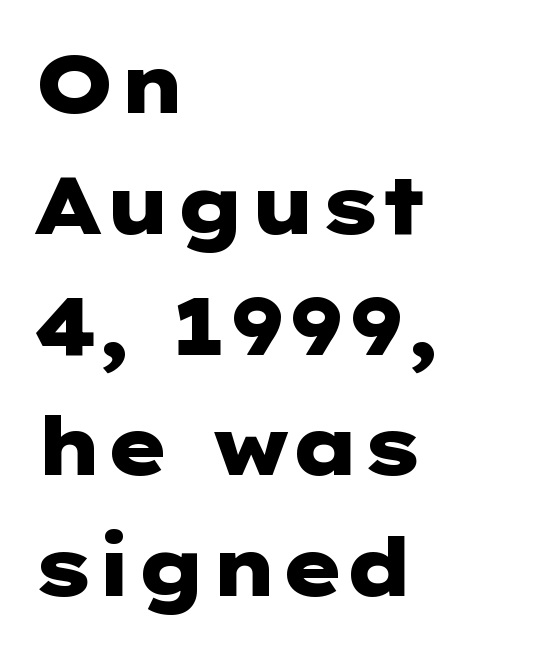
{"serif": "no", "italic": "no", "bold": "yes", "weight": "heavy", "width": "wide", "stroke_contrast": "low", "x_height": "medium", "underline": "no", "align": "left", "line_spacing": "normal", "line_spacing_ratio": 1.51, "letter_spacing": "normal", "letter_spacing_em": 0.0, "glyph_px": 80}
